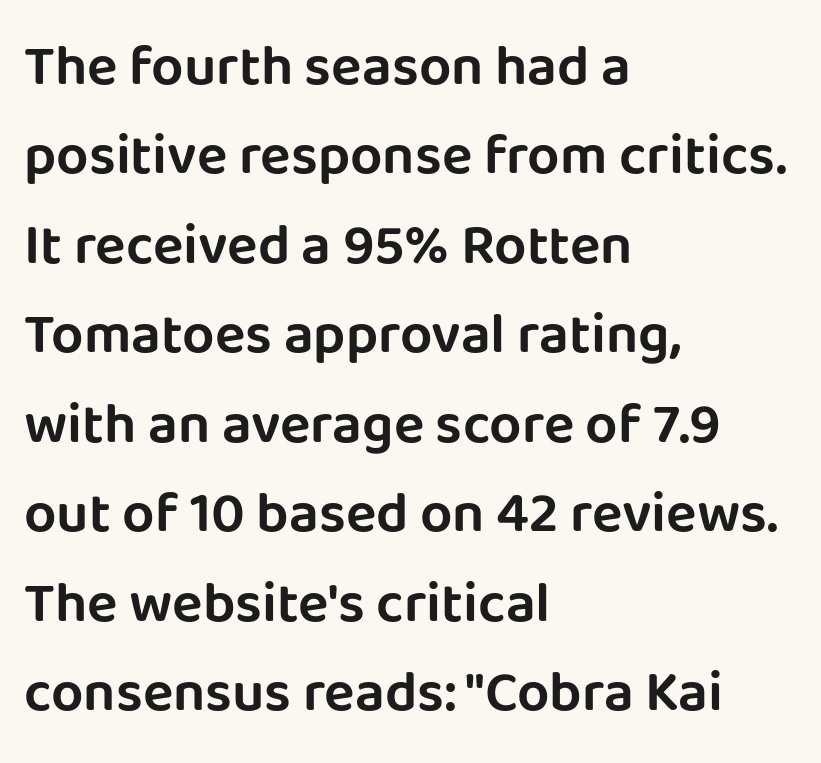
{"serif": "no", "italic": "no", "width": "normal", "stroke_contrast": "low", "x_height": "large", "monospaced": "no", "underline": "no", "align": "left", "line_spacing": "normal", "line_spacing_ratio": 1.57, "letter_spacing": "normal", "letter_spacing_em": 0.0, "glyph_px": 57}
